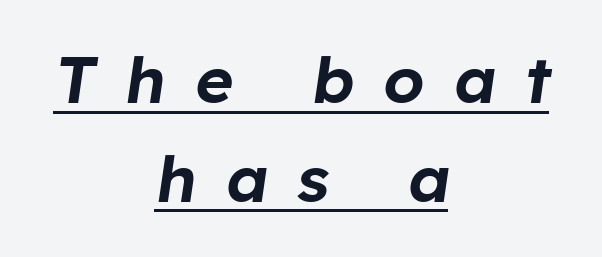
{"italic": "yes", "lean": "right", "slant_degrees": 8, "width": "normal", "stroke_contrast": "low", "x_height": "medium", "monospaced": "no", "underline": "yes", "align": "center", "line_spacing": "normal", "line_spacing_ratio": 1.52, "letter_spacing": "wide", "letter_spacing_em": 0.45, "glyph_px": 65}
